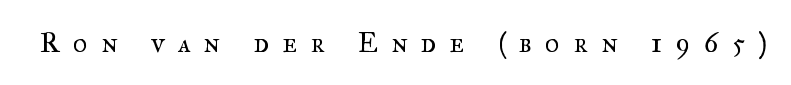
Q: Is the text bold? A: No.
Q: Is the text italic (slanted)? A: No, it is upright.
Q: Is the typeface a serif or a sans-serif typeface? A: Serif.
Q: Is the text underlined? A: No.
Q: Is the spacing between letters normal or unusually wide? A: Unusually wide.
Q: Width (condensed, normal, or wide)? A: Normal.
Q: Stroke contrast? A: Medium.
Q: x-height? A: Small.
Q: Monospaced? A: No.
